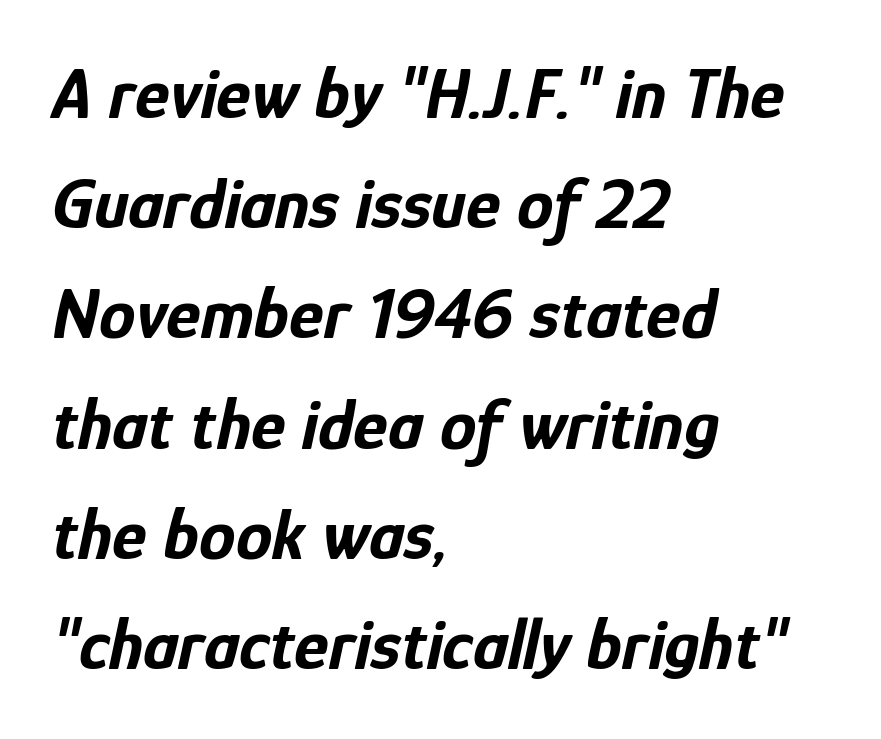
Q: Is the text bold? A: Yes.
Q: Is the text italic (slanted)? A: Yes, it leans right by about 12 degrees.
Q: Is the text underlined? A: No.
Q: How is the paragraph aligned? A: Left-aligned.
Q: Is the spacing between letters normal or unusually wide? A: Normal.
Q: Is the spacing between lines tight, normal or loose? A: Normal.
Q: Width (condensed, normal, or wide)? A: Condensed.
Q: Stroke contrast? A: Low.
Q: x-height? A: Medium.
Q: Monospaced? A: No.
